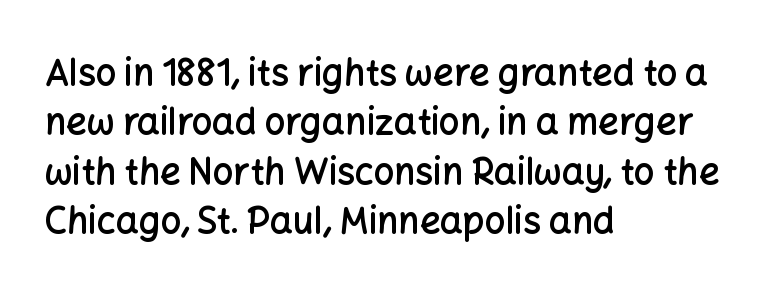
Q: Is the text bold? A: Semi-bold.
Q: Is the text italic (slanted)? A: No, it is upright.
Q: Is the typeface a serif or a sans-serif typeface? A: Sans-serif.
Q: Is the text underlined? A: No.
Q: How is the paragraph aligned? A: Left-aligned.
Q: Is the spacing between letters normal or unusually wide? A: Normal.
Q: Is the spacing between lines tight, normal or loose? A: Normal.
Q: Width (condensed, normal, or wide)? A: Normal.
Q: Stroke contrast? A: Low.
Q: x-height? A: Medium.
Q: Monospaced? A: No.
